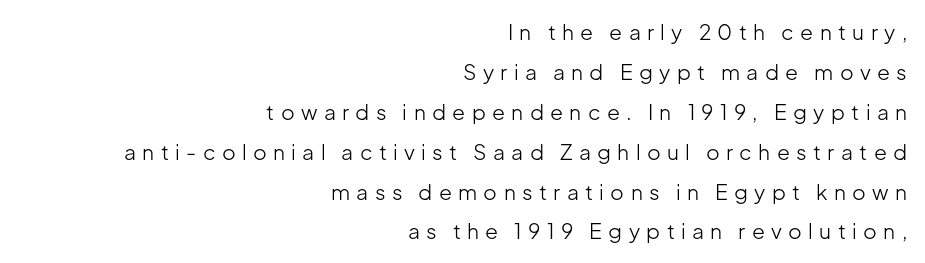
This sample uses expanded letter spacing, leaving extra air between glyphs. The space between consecutive lines is lavish. Nothing heavy about these letters — not bold at all. A bare baseline throughout the passage.
